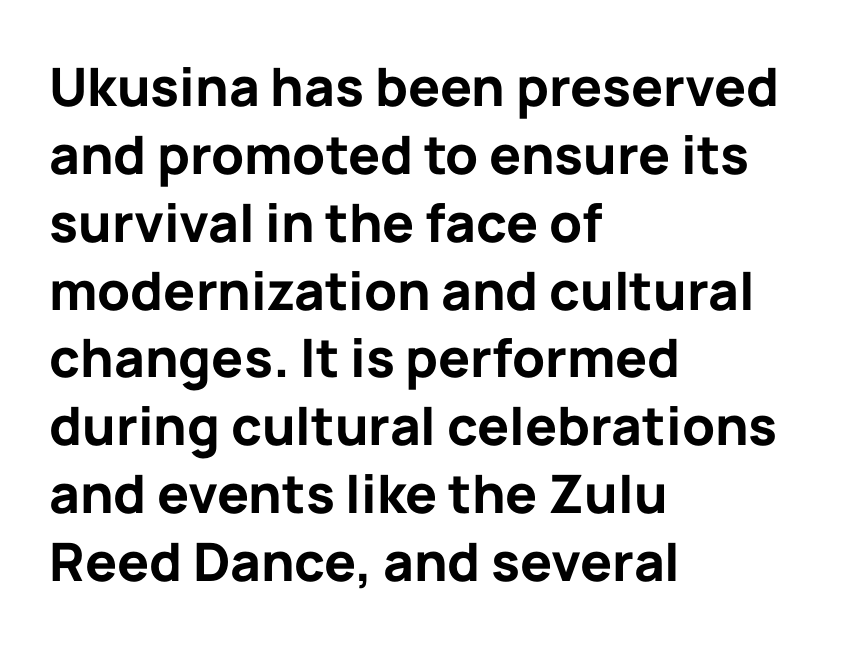
{"serif": "no", "italic": "no", "bold": "yes", "weight": "bold", "width": "normal", "stroke_contrast": "low", "x_height": "medium", "monospaced": "no", "underline": "no", "align": "left", "line_spacing": "normal", "line_spacing_ratio": 1.28, "letter_spacing": "normal", "letter_spacing_em": 0.0, "glyph_px": 53}
